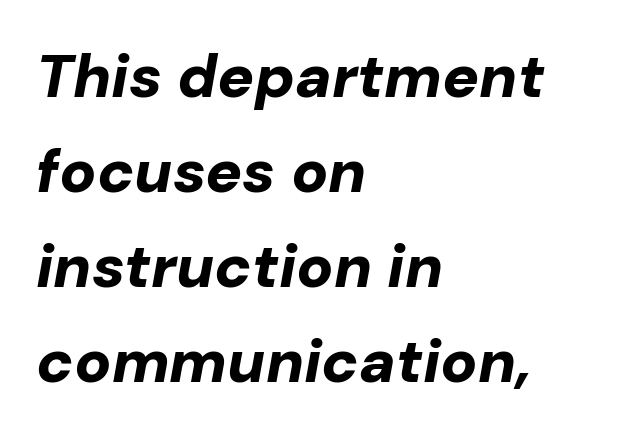
The image shows 61 px bold type, italic (leaning right); set left-aligned, normal line spacing (1.56x), normal letter spacing, not underlined; low stroke contrast and a medium x-height.
